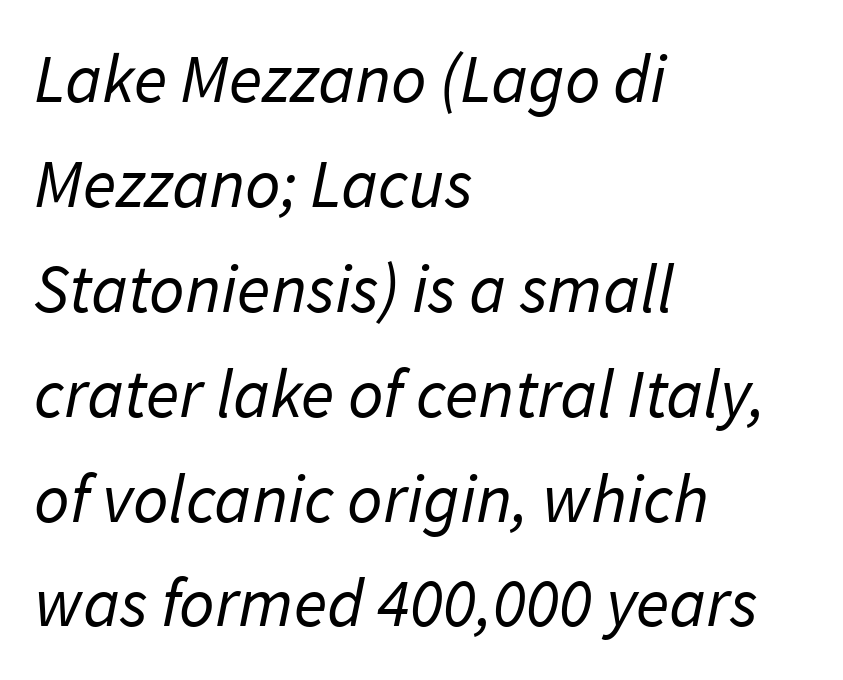
A normal amount of white space separates one row of letters from the next. Typeset ragged right — the left edge is the straight one. Think of a printed novel: that variable character pitch is what you see here. Think standard paragraph weight, or any step lighter than that.
